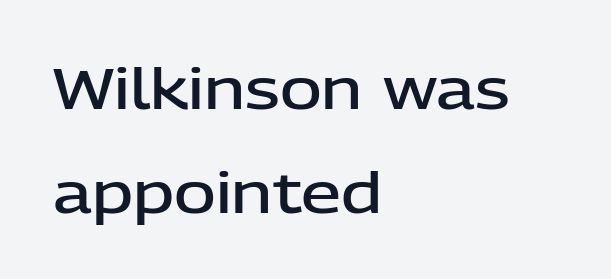
Q: Is the text bold? A: Semi-bold.
Q: Is the text italic (slanted)? A: No, it is upright.
Q: Is the typeface a serif or a sans-serif typeface? A: Sans-serif.
Q: Is the text underlined? A: No.
Q: How is the paragraph aligned? A: Left-aligned.
Q: Is the spacing between letters normal or unusually wide? A: Normal.
Q: Width (condensed, normal, or wide)? A: Normal.
Q: Stroke contrast? A: Low.
Q: x-height? A: Medium.
Q: Monospaced? A: No.
